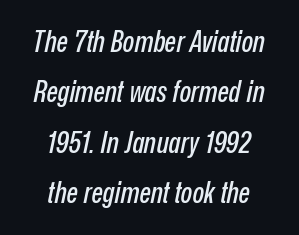
The space directly below the letters is spotless. The text carries the slant typical of an italic or oblique font. Is this a fixed-width face? No — the glyphs have proportional, varying widths. The paragraph has two soft edges and a firm central axis. The gaps between neighbouring characters are ordinary and unremarkable.
